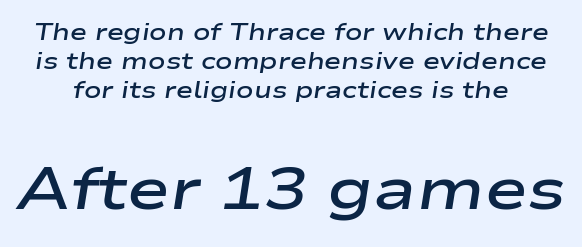
{"italic": "yes", "lean": "right", "slant_degrees": 9, "bold": "semi", "weight": "semibold", "width": "wide", "stroke_contrast": "low", "x_height": "medium", "monospaced": "no", "underline": "no", "line_spacing": "normal", "line_spacing_ratio": 1.27, "letter_spacing": "normal", "letter_spacing_em": 0.0, "larger_block": "second", "size_ratio": 2.52, "glyph_px": 58}
